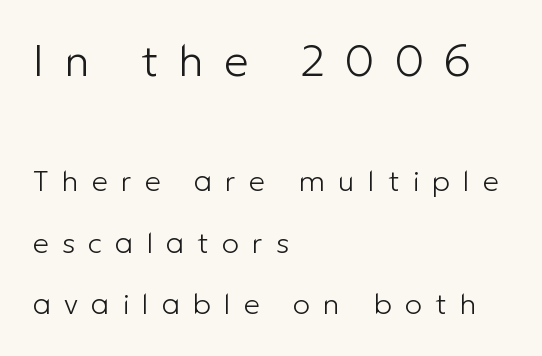
Q: Is the text bold? A: No.
Q: Is the text italic (slanted)? A: No, it is upright.
Q: Is the typeface a serif or a sans-serif typeface? A: Sans-serif.
Q: Is the text underlined? A: No.
Q: How is the paragraph aligned? A: Left-aligned.
Q: Is the spacing between letters normal or unusually wide? A: Unusually wide.
Q: Is the spacing between lines tight, normal or loose? A: Loose.
Q: Which block of text is set in a larger size, the first (top) or the second (bottom)? A: The first (top) one.
Q: Width (condensed, normal, or wide)? A: Normal.
Q: Stroke contrast? A: Low.
Q: x-height? A: Medium.
Q: Monospaced? A: No.
